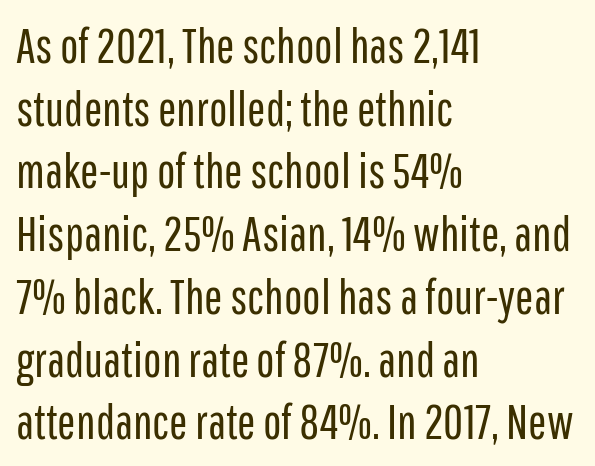
{"serif": "no", "italic": "no", "bold": "no", "weight": "regular", "width": "condensed", "stroke_contrast": "low", "x_height": "medium", "monospaced": "no", "underline": "no", "align": "left", "line_spacing": "normal", "line_spacing_ratio": 1.28, "letter_spacing": "normal", "letter_spacing_em": 0.0, "glyph_px": 49}
